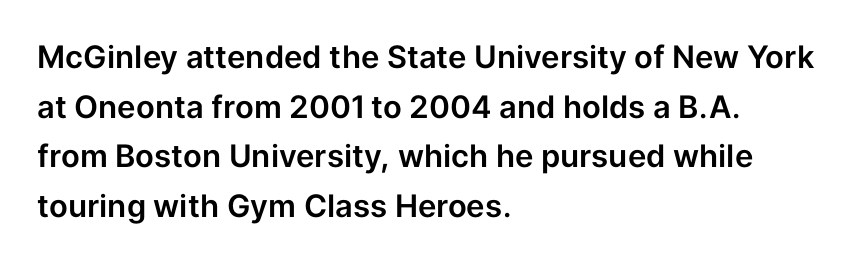
Evenly set lines give the paragraph a standard silhouette. The passage shown has conventional tracking throughout. This is sans-serif lettering, the kind often seen on screens and signage. Letters rest on an invisible, unmarked baseline. Note the varied advance widths — an 'i' is clearly narrower than an 'm'. Is there any slant? The stems are plumb.
